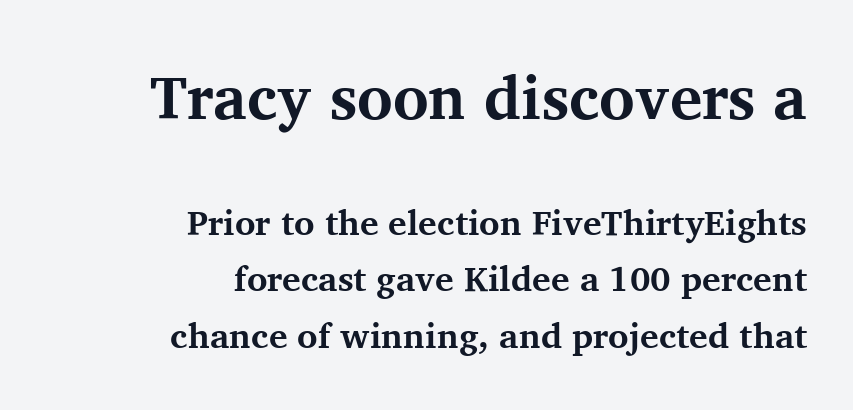
The image shows 61 px bold serif type, upright; set right-aligned, normal line spacing (1.61x), normal letter spacing, not underlined; the first (top) block is 1.74x larger; medium stroke contrast and a medium x-height.
